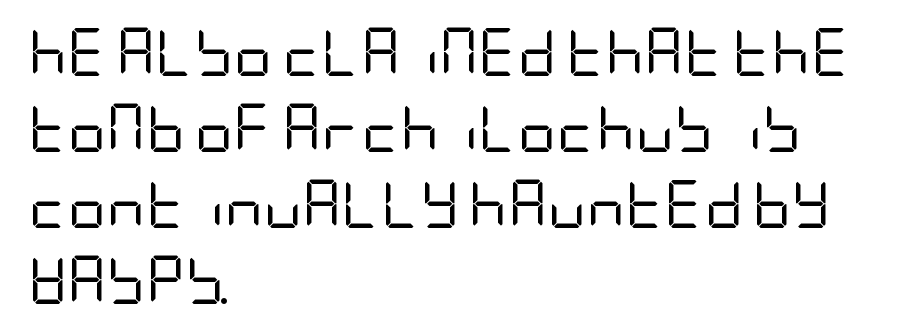
You can tell from the bare stems that sans-serif type was used. A light-to-regular cut is what we see here. Rendered with straight, roman letterforms. Anything drawn beneath the words? Only blank space.
